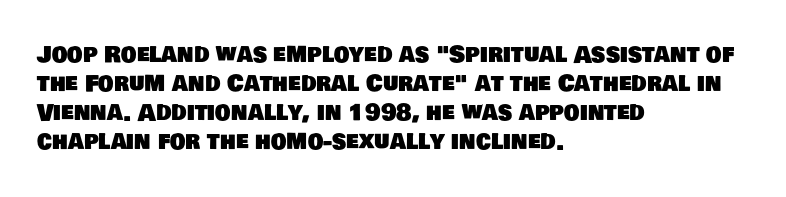
Q: Is the text underlined? A: No.
Q: How is the paragraph aligned? A: Left-aligned.
Q: Is the spacing between letters normal or unusually wide? A: Normal.
Q: Is the spacing between lines tight, normal or loose? A: Normal.
